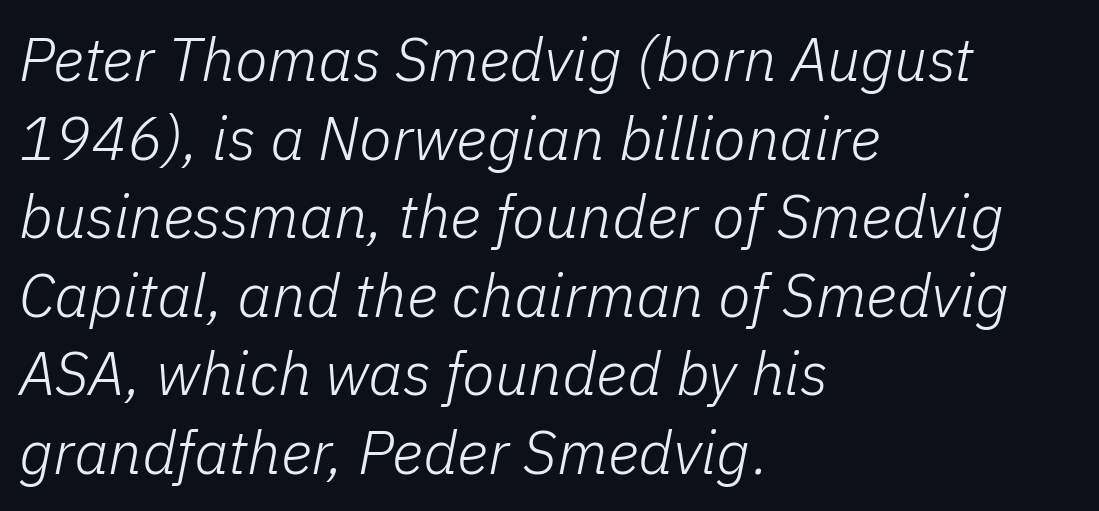
The paragraph shown leans on its left margin. When letters slant like this, we call the style italic. Descenders hang freely into open space. Varying glyph widths throughout — classic text-font behaviour.
